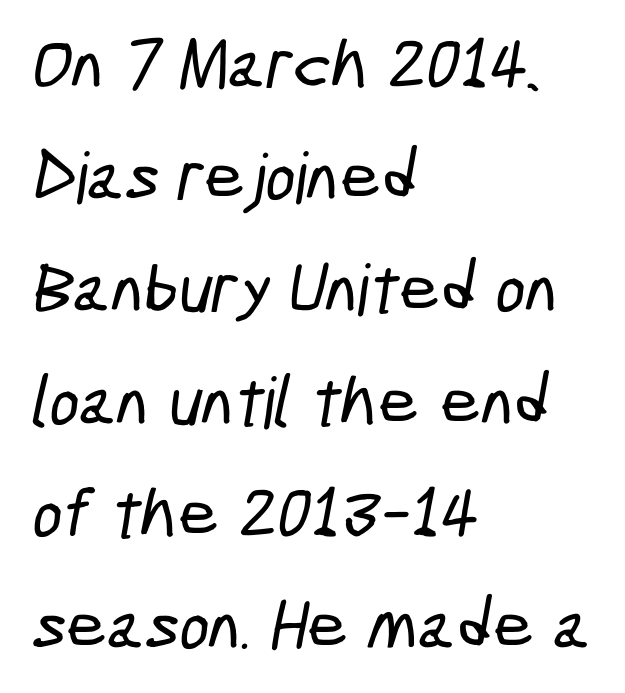
This sample is left-justified, so line endings fall wherever the words run out. No feet cap the strokes, marking this as sans-serif type. Interline gaps are of average width in this sample. Nobody touched the tracking dial on this one.
